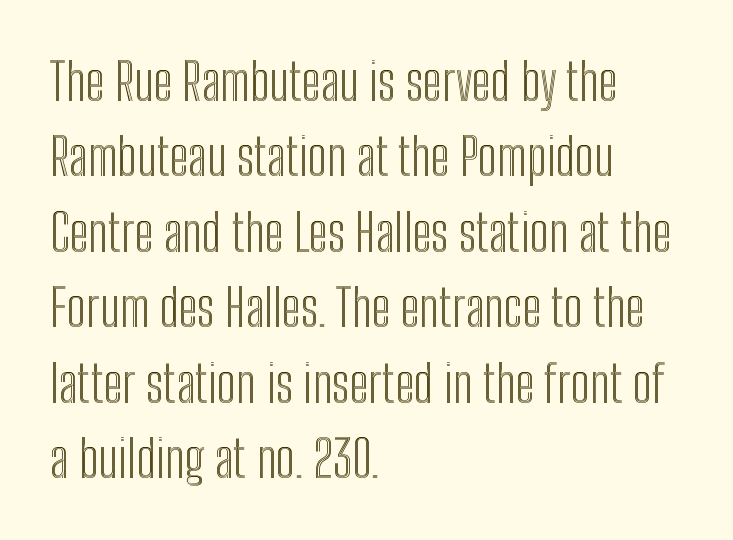
Q: Is the text italic (slanted)? A: No, it is upright.
Q: Is the text underlined? A: No.
Q: How is the paragraph aligned? A: Left-aligned.
Q: Is the spacing between letters normal or unusually wide? A: Normal.
Q: Is the spacing between lines tight, normal or loose? A: Normal.
Q: Width (condensed, normal, or wide)? A: Condensed.
Q: x-height? A: Medium.
Q: Monospaced? A: No.
